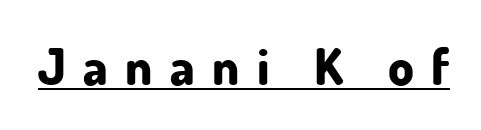
The image shows 51 px bold sans-serif type, upright; set unusually wide letter spacing (+0.34 em), underlined; low stroke contrast and a small x-height.
